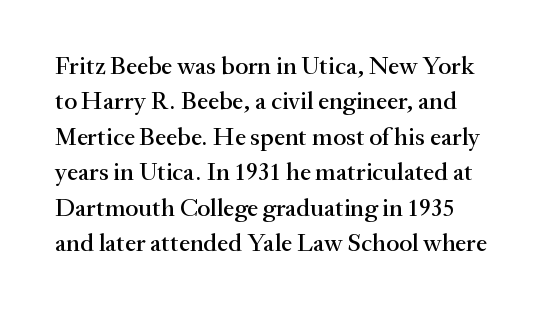
The image shows 25 px text type, upright; set normal line spacing (1.42x), normal letter spacing, not underlined.
